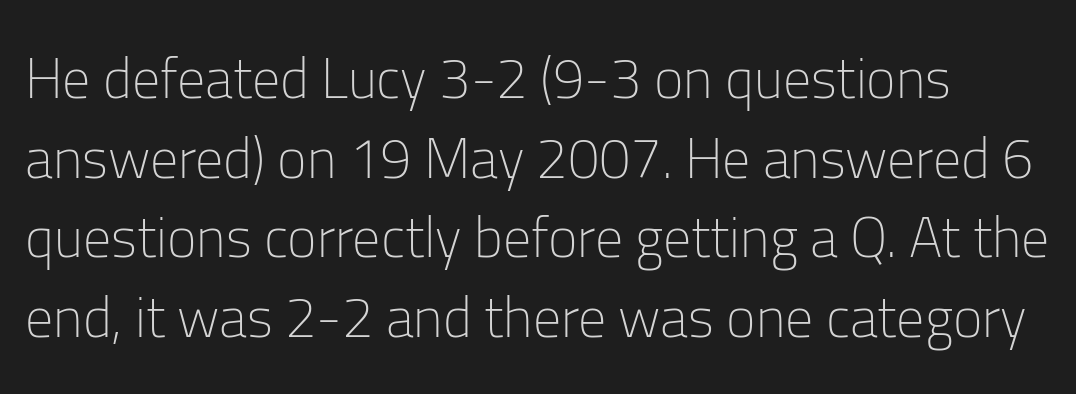
The image shows 56 px light sans-serif type, upright; set normal line spacing (1.42x), normal letter spacing, not underlined; low stroke contrast and a medium x-height.
